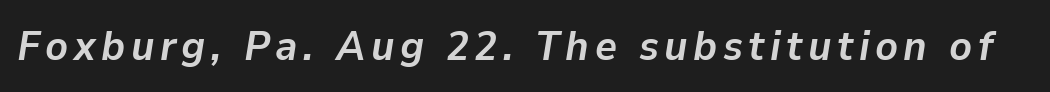
{"italic": "yes", "lean": "right", "slant_degrees": 9, "bold": "yes", "weight": "semibold", "width": "normal", "stroke_contrast": "low", "x_height": "medium", "monospaced": "no", "underline": "no", "glyph_px": 42}
